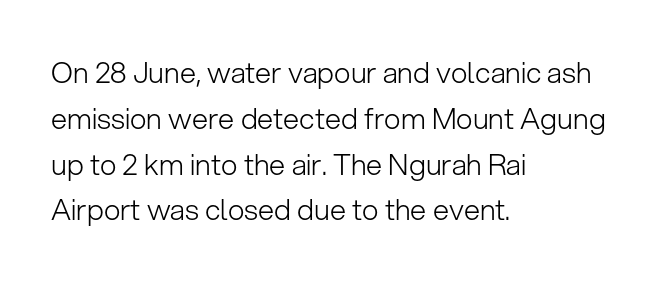
A typesetter would call this proportional, since set widths differ per character. This sample keeps an unexceptional amount of space between lines. The face used here is rendered with its standard letterfit. Where is the straight margin? On the left. The typeface chosen for these lines omits serifs. Unbolded letterforms with no extra heft.
